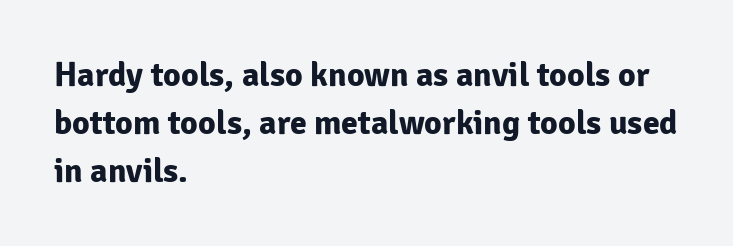
Q: Is the text bold? A: Yes.
Q: Is the text italic (slanted)? A: No, it is upright.
Q: Is the typeface a serif or a sans-serif typeface? A: Sans-serif.
Q: Is the text underlined? A: No.
Q: How is the paragraph aligned? A: Left-aligned.
Q: Is the spacing between letters normal or unusually wide? A: Normal.
Q: Is the spacing between lines tight, normal or loose? A: Normal.
Q: Width (condensed, normal, or wide)? A: Normal.
Q: Stroke contrast? A: Low.
Q: x-height? A: Medium.
Q: Monospaced? A: No.
